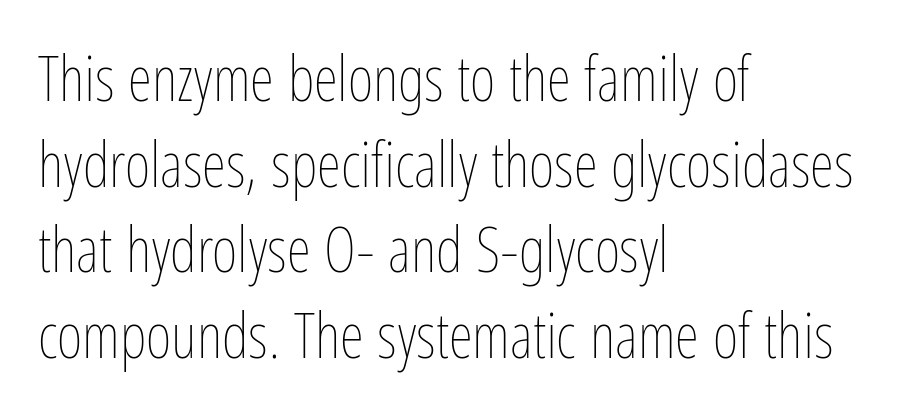
Q: Is the text bold? A: No.
Q: Is the text italic (slanted)? A: No, it is upright.
Q: Is the text underlined? A: No.
Q: How is the paragraph aligned? A: Left-aligned.
Q: Is the spacing between letters normal or unusually wide? A: Normal.
Q: Is the spacing between lines tight, normal or loose? A: Normal.
Q: Width (condensed, normal, or wide)? A: Condensed.
Q: Stroke contrast? A: Low.
Q: x-height? A: Medium.
Q: Monospaced? A: No.
